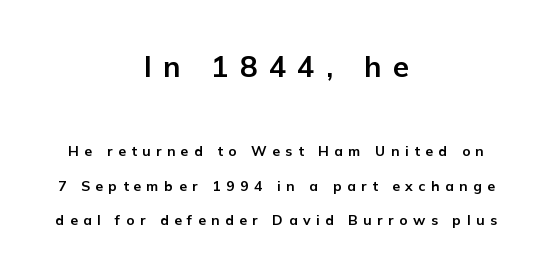
Each row of text sits above clean, open space. The gaps between neighbouring characters are conspicuously large. How heavy is the stroke? Heavy — this is a bold. The passage shown stacks its lines with a broad gap. Think of a printed novel: that variable character pitch is what you see here. The upper block of text is set noticeably larger than the block beneath it.
